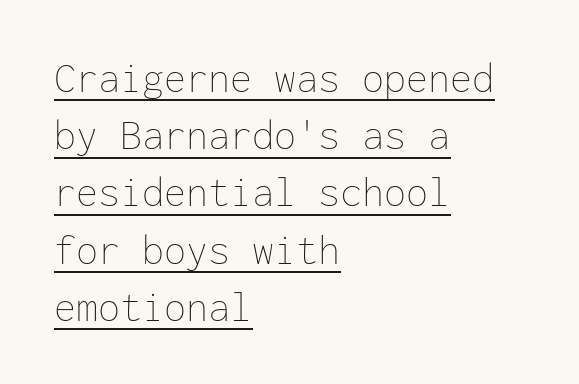
Q: Is the text bold? A: No.
Q: Is the text italic (slanted)? A: No, it is upright.
Q: Is the text underlined? A: Yes.
Q: How is the paragraph aligned? A: Left-aligned.
Q: Is the spacing between letters normal or unusually wide? A: Normal.
Q: Is the spacing between lines tight, normal or loose? A: Normal.
Q: Width (condensed, normal, or wide)? A: Normal.
Q: Stroke contrast? A: Low.
Q: x-height? A: Medium.
Q: Monospaced? A: Yes.
